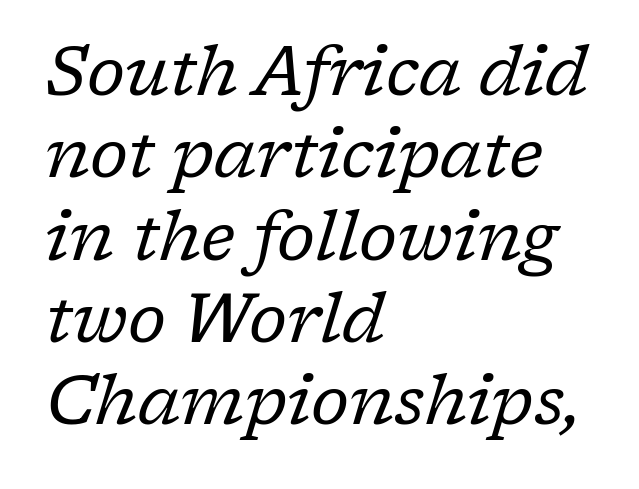
The image shows 68 px regular-weight serif type, italic (leaning right); set left-aligned, line spacing 1.21x, normal letter spacing, not underlined; low stroke contrast and a medium x-height.
